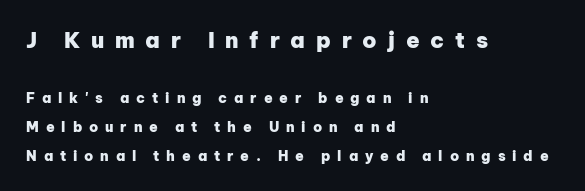
The passage shown begins with its larger block and ends with its smaller one. Typesetter's note: full bold, strokes at maximum text heaviness. Left-aligned paragraph, ragged on the right. You can tell it's not italic because the verticals are truly vertical. The rendering uses a large line-height, opening up the rows. Spacing between characters has been opened up far beyond the box default.
